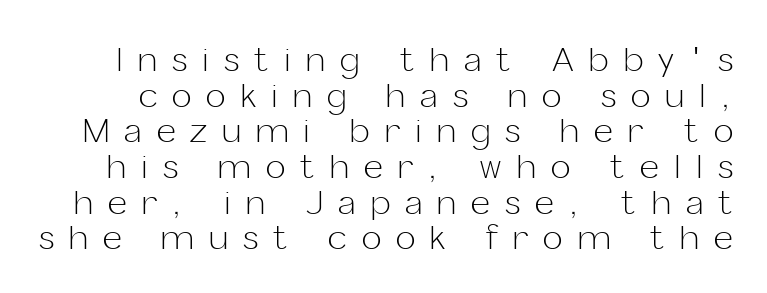
This is not heavy type; no bold has been used. This sample uses a sans-serif face. Just letters on the line, the space beneath them empty. The face used here is rendered with a markedly widened letterfit. The line-height multiplier appears low, near solid setting. The rendering uses natural spacing where letterforms have individual widths.
